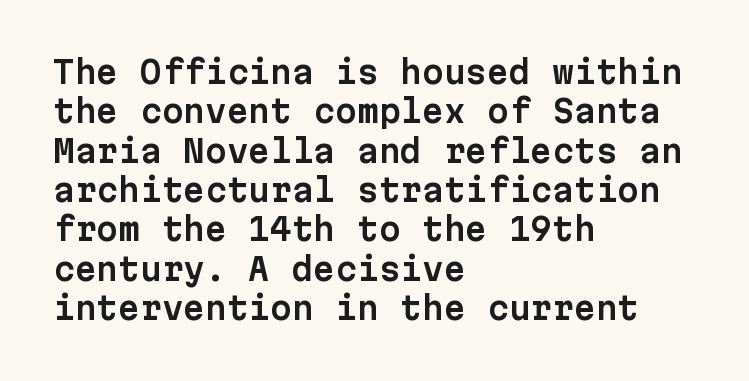
The image shows 31 px sans-serif type, upright, monospaced; set left-aligned, normal line spacing (1.27x), normal letter spacing, not underlined; low stroke contrast and a medium x-height.
